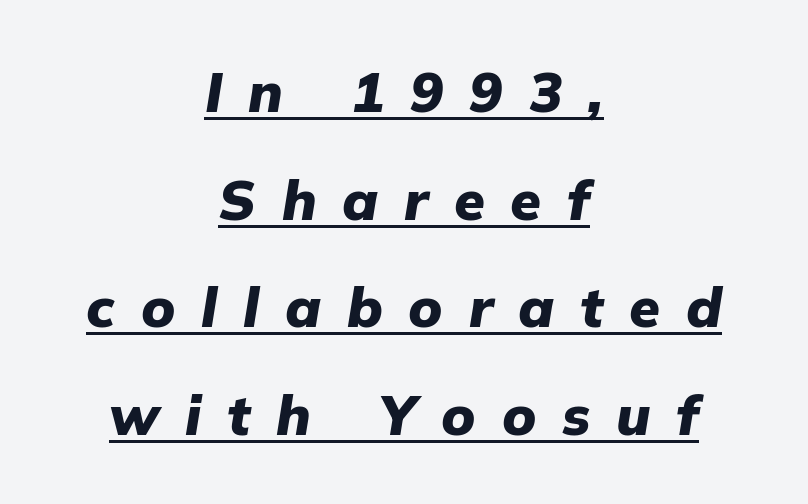
Q: Is the text bold? A: Yes.
Q: Is the text italic (slanted)? A: Yes, it leans right by about 9 degrees.
Q: Is the text underlined? A: Yes.
Q: How is the paragraph aligned? A: Centered.
Q: Is the spacing between letters normal or unusually wide? A: Unusually wide.
Q: Is the spacing between lines tight, normal or loose? A: Loose.
Q: Width (condensed, normal, or wide)? A: Normal.
Q: Stroke contrast? A: Low.
Q: x-height? A: Medium.
Q: Monospaced? A: No.
